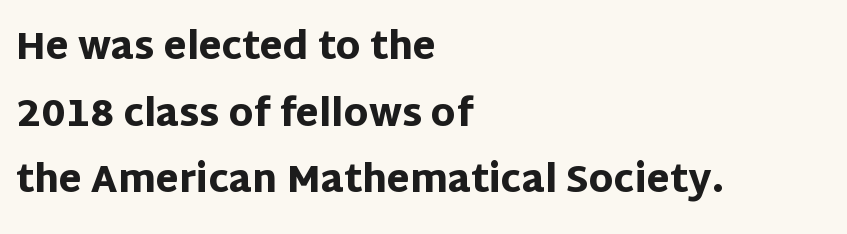
{"serif": "no", "italic": "no", "bold": "yes", "weight": "heavy", "width": "normal", "stroke_contrast": "low", "x_height": "large", "monospaced": "no", "underline": "no", "align": "left", "line_spacing_ratio": 1.8, "letter_spacing": "normal", "letter_spacing_em": 0.0, "glyph_px": 37}
